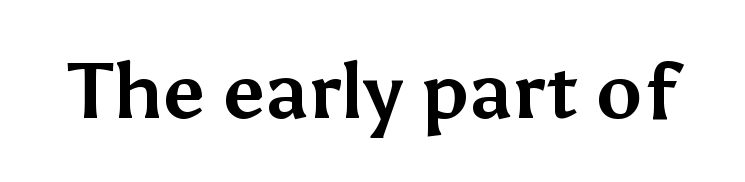
{"serif": "no", "italic": "no", "bold": "yes", "weight": "bold", "width": "normal", "stroke_contrast": "medium", "x_height": "medium", "monospaced": "no", "underline": "no", "letter_spacing": "normal", "letter_spacing_em": 0.0, "glyph_px": 78}
